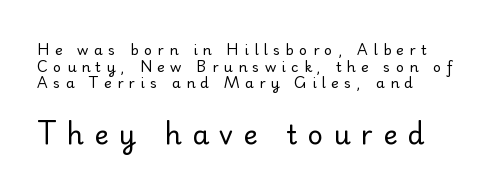
Q: Is the text bold? A: No.
Q: Is the text italic (slanted)? A: No, it is upright.
Q: Is the text underlined? A: No.
Q: How is the paragraph aligned? A: Left-aligned.
Q: Is the spacing between letters normal or unusually wide? A: Unusually wide.
Q: Which block of text is set in a larger size, the first (top) or the second (bottom)? A: The second (bottom) one.
